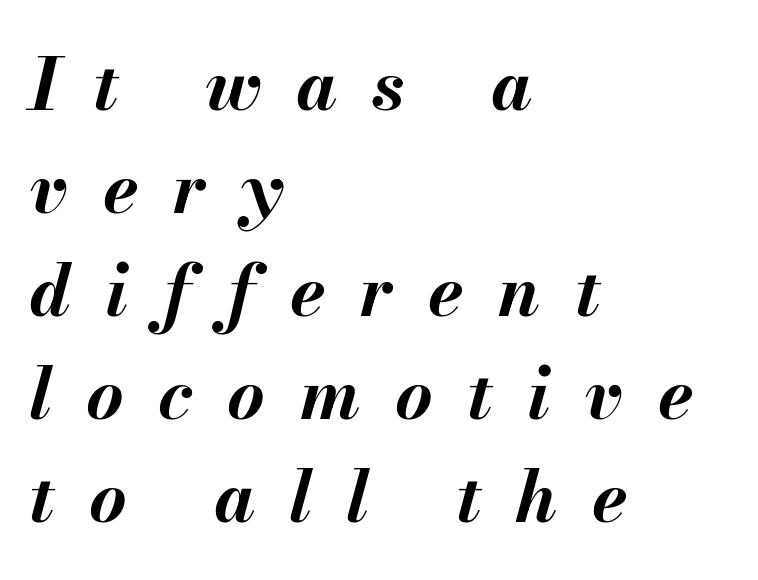
{"italic": "yes", "lean": "right", "slant_degrees": 13, "bold": "yes", "weight": "bold", "width": "normal", "stroke_contrast": "medium", "x_height": "small", "monospaced": "no", "underline": "no", "align": "left", "line_spacing": "normal", "line_spacing_ratio": 1.43, "letter_spacing": "wide", "letter_spacing_em": 0.48, "glyph_px": 72}
